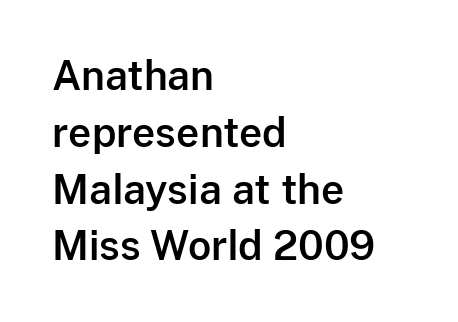
Q: Is the text italic (slanted)? A: No, it is upright.
Q: Is the typeface a serif or a sans-serif typeface? A: Sans-serif.
Q: Is the text underlined? A: No.
Q: How is the paragraph aligned? A: Left-aligned.
Q: Is the spacing between letters normal or unusually wide? A: Normal.
Q: Is the spacing between lines tight, normal or loose? A: Normal.
Q: Width (condensed, normal, or wide)? A: Normal.
Q: Stroke contrast? A: Low.
Q: x-height? A: Medium.
Q: Monospaced? A: No.
